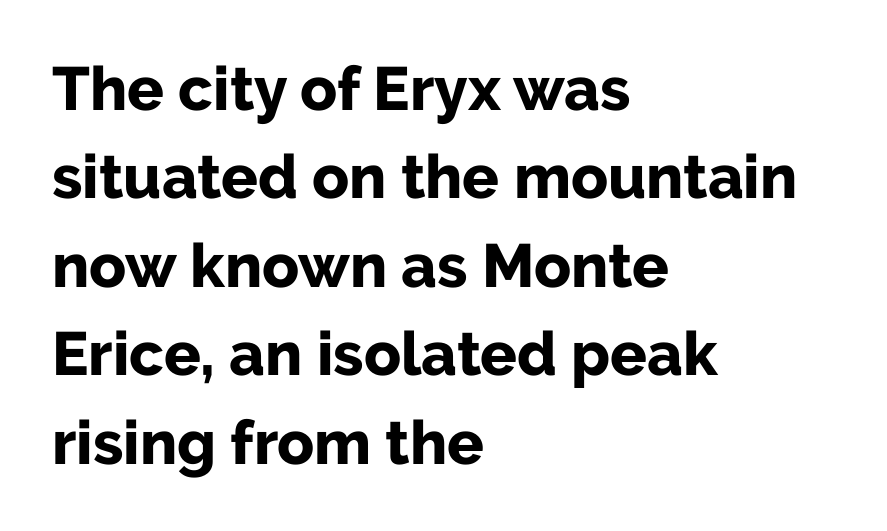
If you drew a line through each stem, it would be perfectly vertical. The passage is arranged the way most books set body copy — flush left. In terms of weight, the rendering is a true, heavy bold. A typesetter would call this proportional, since set widths differ per character. The space between consecutive lines is moderate. Default kerning and tracking; the words read as compact shapes.
